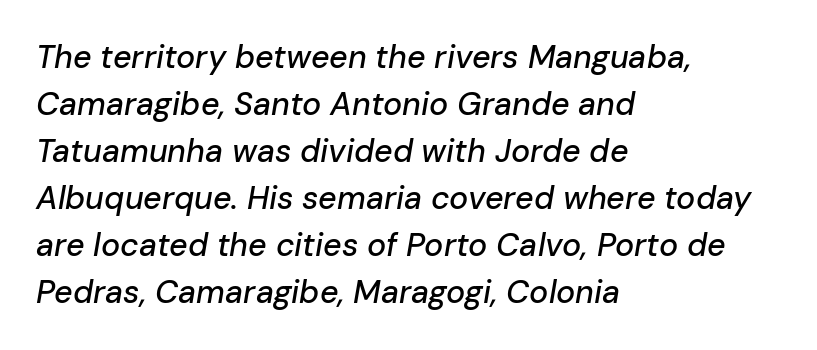
The image shows 32 px text type, italic (leaning right); set left-aligned, normal line spacing (1.47x), normal letter spacing, not underlined; low stroke contrast and a medium x-height.
